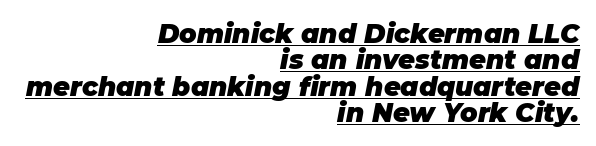
{"italic": "yes", "lean": "right", "slant_degrees": 11, "bold": "yes", "underline": "yes", "align": "right", "line_spacing": "tight", "line_spacing_ratio": 1.01, "letter_spacing": "normal", "letter_spacing_em": 0.0, "glyph_px": 26}
